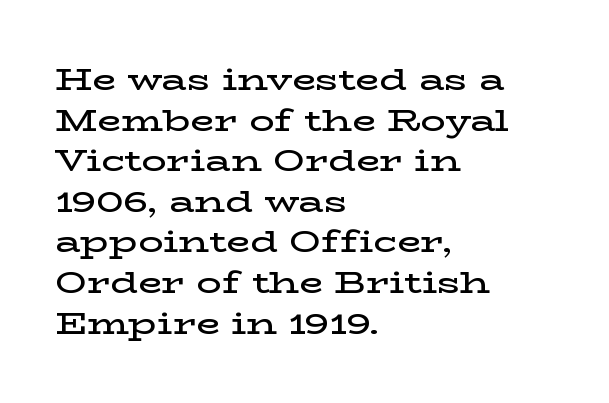
{"serif": "yes", "italic": "no", "bold": "semi", "weight": "semibold", "width": "wide", "stroke_contrast": "low", "x_height": "medium", "monospaced": "no", "underline": "no", "align": "left", "line_spacing": "normal", "line_spacing_ratio": 1.31, "letter_spacing": "normal", "letter_spacing_em": 0.0, "glyph_px": 31}
